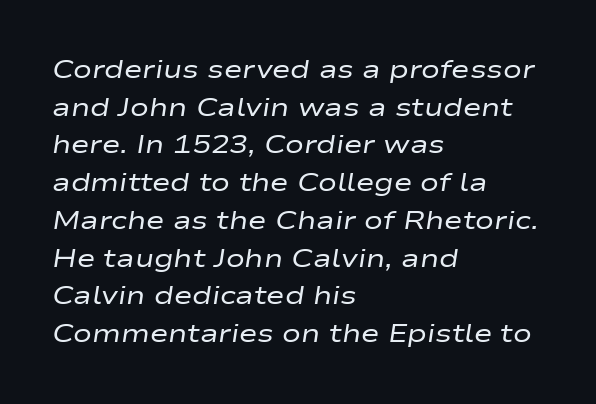
{"italic": "yes", "lean": "right", "slant_degrees": 9, "bold": "no", "underline": "no", "align": "left", "line_spacing": "normal", "line_spacing_ratio": 1.51, "letter_spacing": "normal", "letter_spacing_em": 0.0, "glyph_px": 25}
